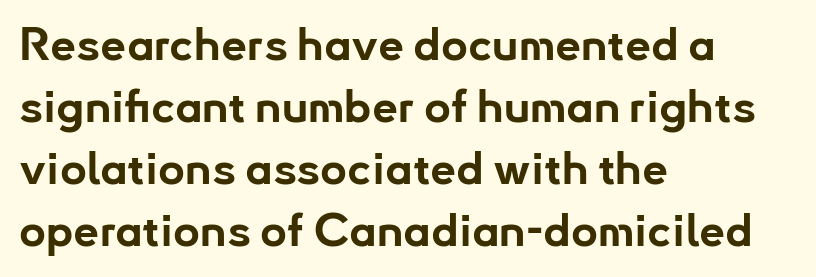
The lines sit at an ordinary, default distance from one another. Type without underlining. Characters follow at the spacing the type designer built in. Stroke thickness is high; the sample reads as a true bold. Each line starts at the same left margin while the right side varies.
